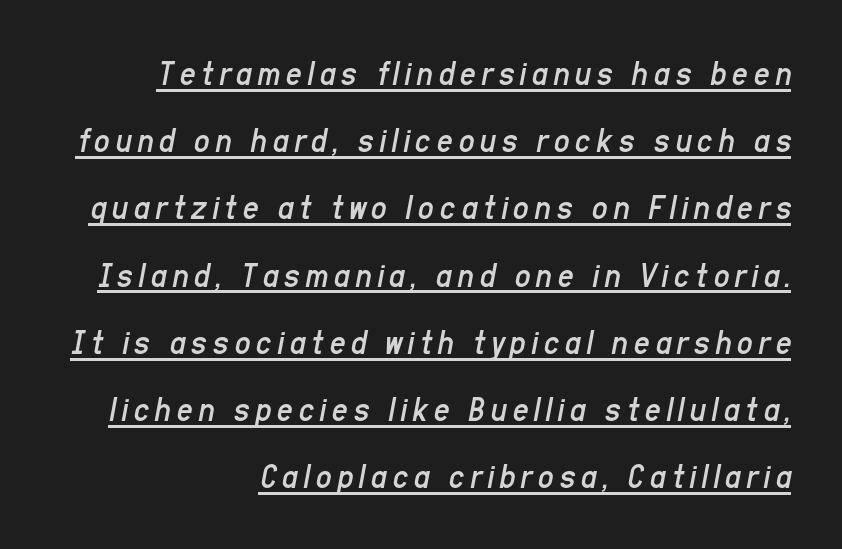
The image shows 35 px regular-weight, condensed type, italic (leaning right); set right-aligned, loose line spacing (1.92x), underlined; low stroke contrast and a medium x-height.
